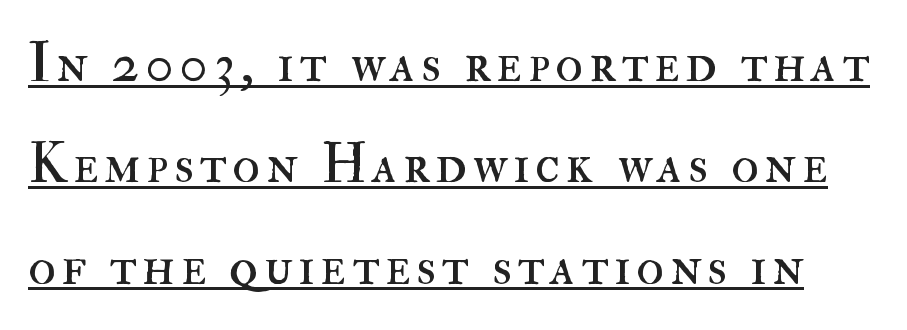
No heavy texture on the line: the type isn't bold. Each letter keeps its own natural width here, so spacing adapts to shape. Unlike italic type, these characters show no tilt at all. Does a line run under the words? Yes, clearly.
